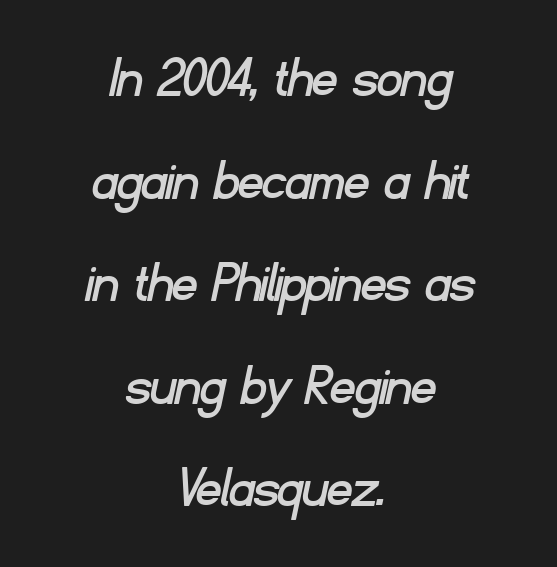
Each letter keeps its own natural width here, so spacing adapts to shape. Characters follow at the spacing the type designer built in. Plain, unruled lines of type. Visually the block forms a symmetrical silhouette, jagged on both flanks. The designer went with a sans here, leaving each stem footless.
